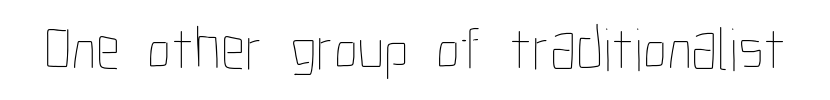
{"italic": "no", "bold": "no", "weight": "thin", "width": "condensed", "stroke_contrast": "low", "x_height": "medium", "monospaced": "no", "underline": "no", "letter_spacing": "normal", "letter_spacing_em": 0.0, "glyph_px": 61}
